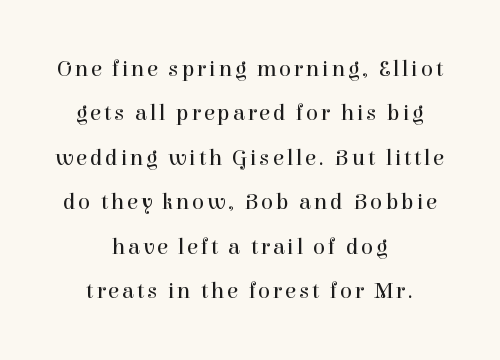
Students, observe: this is what heavily led, spacious text looks like. Neither beginnings nor endings align; midpoints do. Unbolded letterforms with no extra heft. This sample uses an upright cut, with every glyph sitting square on the baseline. Beneath every word, the page is bare.
